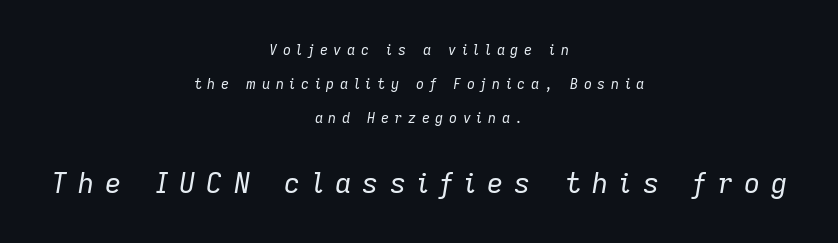
{"italic": "yes", "lean": "right", "slant_degrees": 9, "bold": "no", "weight": "regular", "width": "normal", "stroke_contrast": "low", "x_height": "medium", "monospaced": "no", "underline": "no", "align": "center", "line_spacing": "loose", "line_spacing_ratio": 2.43, "letter_spacing": "wide", "letter_spacing_em": 0.4, "larger_block": "second", "size_ratio": 2.0, "glyph_px": 28}
